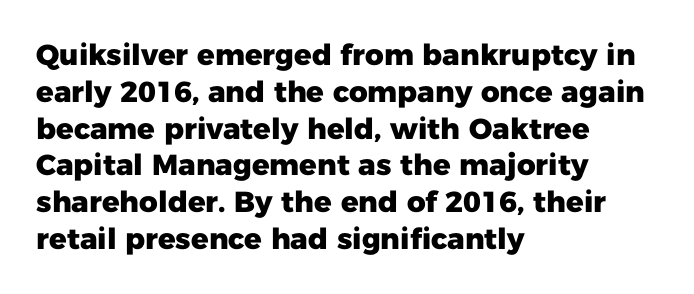
The image shows 29 px heavy sans-serif type, upright; set left-aligned, normal line spacing (1.27x), normal letter spacing, not underlined; low stroke contrast and a medium x-height.
